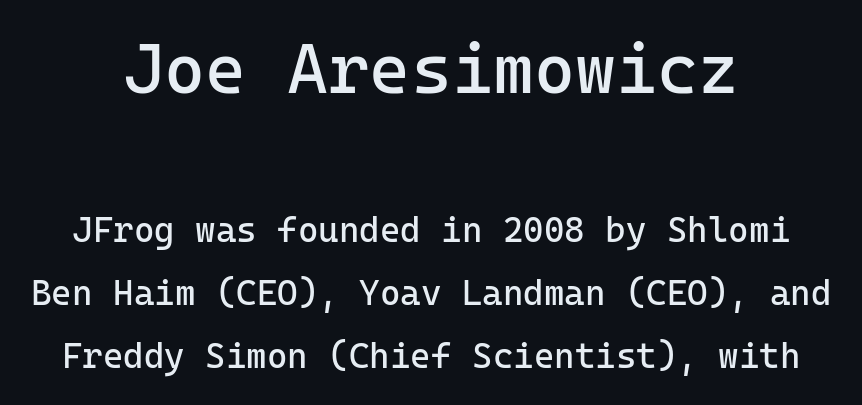
Q: Is the text bold? A: No.
Q: Is the text italic (slanted)? A: No, it is upright.
Q: Is the typeface a serif or a sans-serif typeface? A: Sans-serif.
Q: Is the text underlined? A: No.
Q: How is the paragraph aligned? A: Centered.
Q: Is the spacing between letters normal or unusually wide? A: Normal.
Q: Which block of text is set in a larger size, the first (top) or the second (bottom)? A: The first (top) one.
Q: Width (condensed, normal, or wide)? A: Normal.
Q: Stroke contrast? A: Low.
Q: x-height? A: Medium.
Q: Monospaced? A: Yes.
